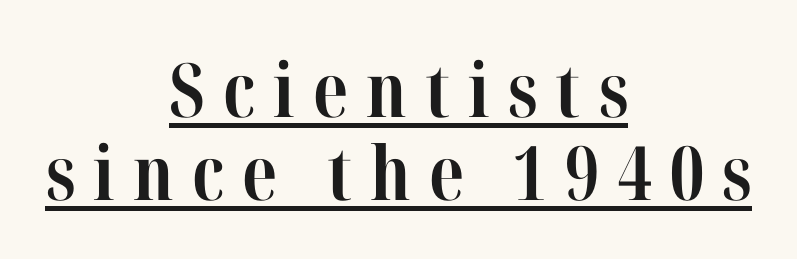
Q: Is the text bold? A: Yes.
Q: Is the text italic (slanted)? A: No, it is upright.
Q: Is the typeface a serif or a sans-serif typeface? A: Serif.
Q: Is the text underlined? A: Yes.
Q: How is the paragraph aligned? A: Centered.
Q: Is the spacing between letters normal or unusually wide? A: Unusually wide.
Q: Is the spacing between lines tight, normal or loose? A: Tight.
Q: Width (condensed, normal, or wide)? A: Condensed.
Q: Stroke contrast? A: High.
Q: x-height? A: Medium.
Q: Monospaced? A: No.
